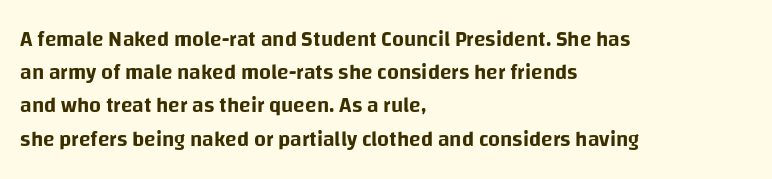
The tracking reads as untouched default to a designer's eye. Anything drawn beneath the words? Only blank space. Leading: standard. The lettering holds an erect, upright posture throughout.
